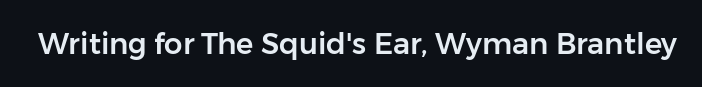
Q: Is the text italic (slanted)? A: No, it is upright.
Q: Is the typeface a serif or a sans-serif typeface? A: Sans-serif.
Q: Is the text underlined? A: No.
Q: Is the spacing between letters normal or unusually wide? A: Normal.
Q: Width (condensed, normal, or wide)? A: Normal.
Q: Stroke contrast? A: Low.
Q: x-height? A: Medium.
Q: Monospaced? A: No.
